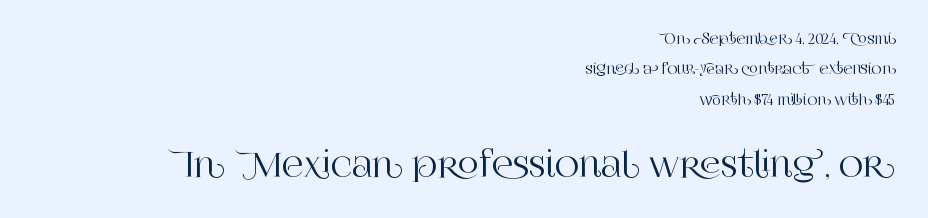
Think of a printed novel: that variable character pitch is what you see here. The composition opens small and finishes big. Every row of glyphs terminates at an identical x-position on the right. What kind of face is this? One with serifs. The type sits square on the baseline with zero lean. Letter spacing: default.
